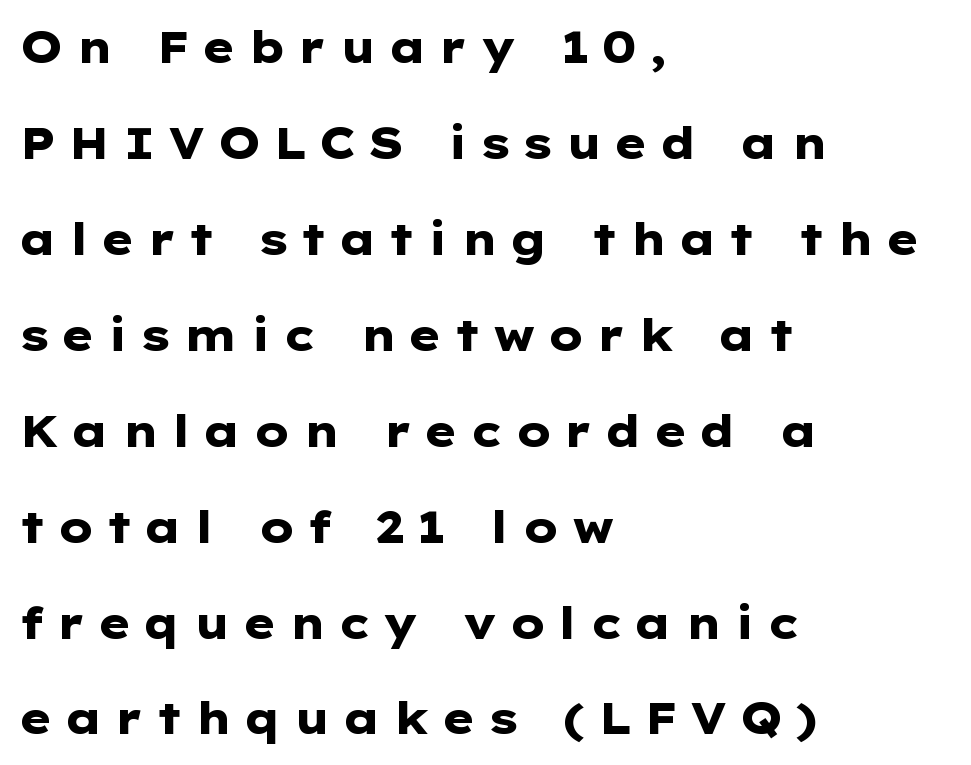
The text was rendered using a sans face with plain stroke endings. The rendering uses a large line-height, opening up the rows. The face used here is proportionally spaced, like ordinary book or web type. The horizontal fit of the characters is loose and conspicuously gappy. The area under the type is left untouched.
